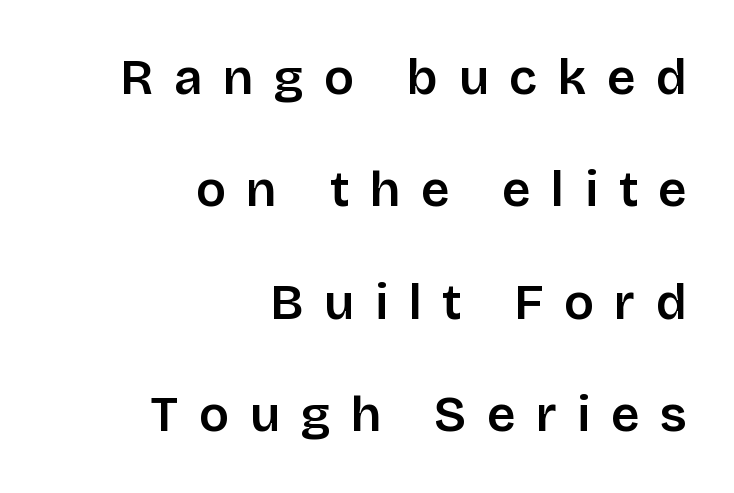
Q: Is the text italic (slanted)? A: No, it is upright.
Q: Is the typeface a serif or a sans-serif typeface? A: Sans-serif.
Q: Is the text underlined? A: No.
Q: How is the paragraph aligned? A: Right-aligned.
Q: Is the spacing between letters normal or unusually wide? A: Unusually wide.
Q: Is the spacing between lines tight, normal or loose? A: Loose.
Q: Width (condensed, normal, or wide)? A: Normal.
Q: Stroke contrast? A: Low.
Q: x-height? A: Large.
Q: Monospaced? A: No.
